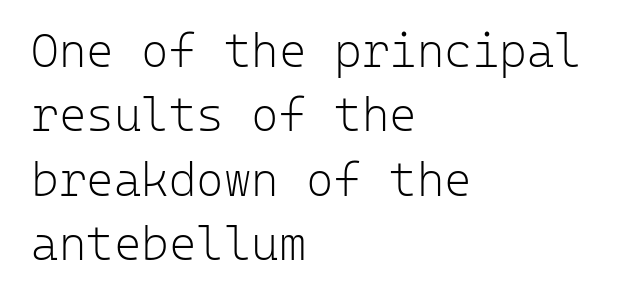
The lines are quadded left. The vertical gap from one line to the next is medium. The glyphs are unaccompanied by any horizontal stroke below them. Short note: letters normally spaced. No heavy texture on the line: the type isn't bold.
